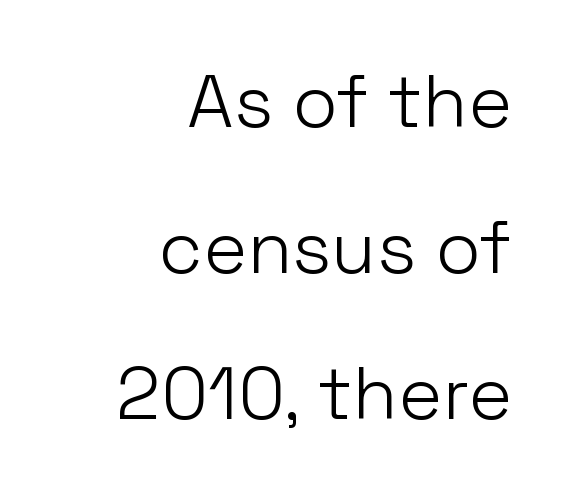
These lines stand farther apart than default settings would place them. A bare baseline throughout the passage. Varying glyph widths throughout — classic text-font behaviour. Nothing unusual about the tracking: characters are spaced as the font intends. Horizontally, the lines are justified to the trailing edge only. Are there feet on the stems? There aren't — it's a sans.
